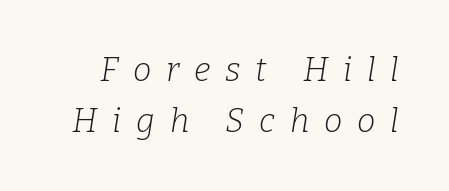
{"serif": "yes", "italic": "yes", "lean": "right", "slant_degrees": 9, "bold": "no", "weight": "light", "width": "normal", "stroke_contrast": "low", "x_height": "medium", "monospaced": "no", "underline": "no", "line_spacing": "normal", "line_spacing_ratio": 1.54, "letter_spacing": "wide", "letter_spacing_em": 0.45, "glyph_px": 33}
